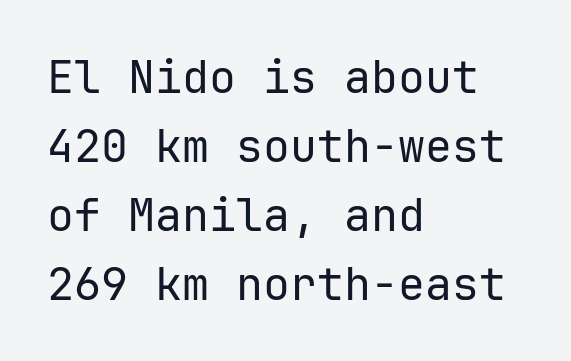
Glance below the letters and you will spot only blank space. Typeset ragged right — the left edge is the straight one. Every character here occupies the same horizontal width, giving the sample a typewriter-like rhythm. Stems and bowls with no extra thickness — not bold. Glyph-to-glyph distance matches everyday printed text.
